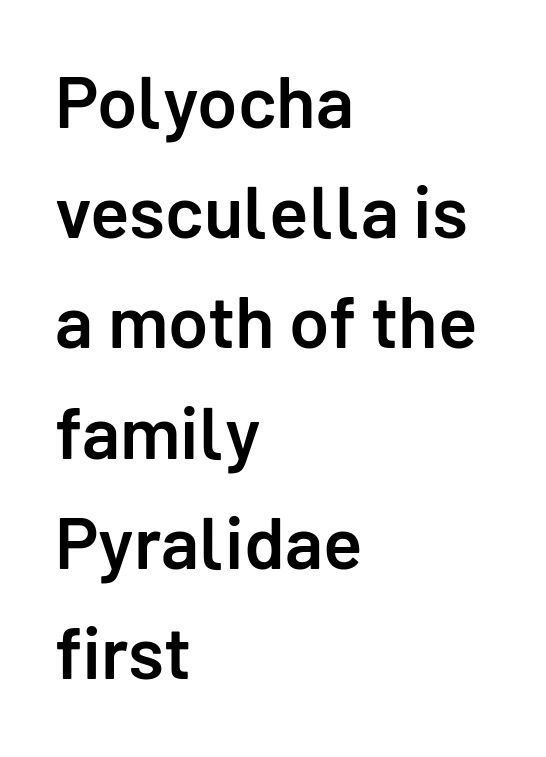
The image shows 73 px semibold sans-serif type, upright; set left-aligned, normal line spacing (1.51x), normal letter spacing, not underlined; low stroke contrast and a medium x-height.
